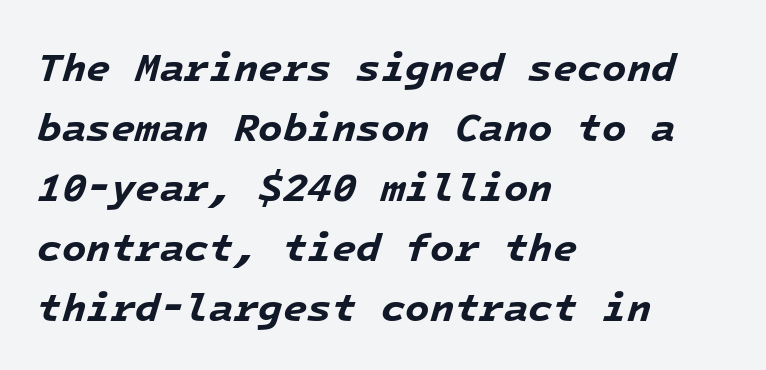
A typesetter would call this monospace, since all characters share one set width. This rendering leaves character spacing at its baseline value. The leading is moderate, giving the passage an even texture. The paragraph has a hard left edge and a soft right edge. The rendering applies a slant to the glyphs. Descender tails drop into unmarked territory.
